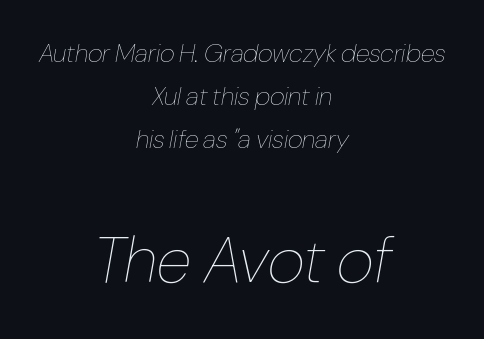
Leading matches the norm, producing a regular column. Rendered with sloped, italic letterforms. In this sample the second text group is rendered at the bigger scale. Tracking value appears to be zero — textbook default spacing. Layout note: lines centered. Compared with a typical body face, this is equally light or lighter still.
